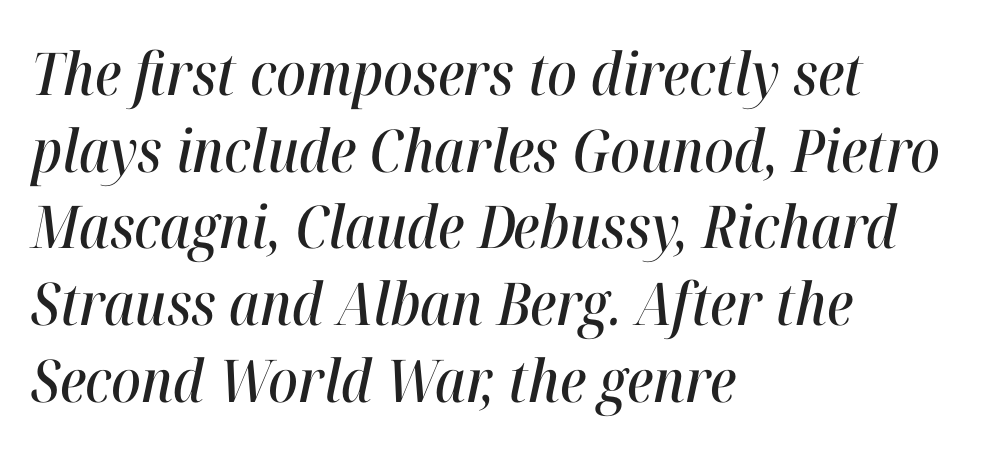
Q: Is the text italic (slanted)? A: Yes, it leans right by about 12 degrees.
Q: Is the text underlined? A: No.
Q: How is the paragraph aligned? A: Left-aligned.
Q: Is the spacing between letters normal or unusually wide? A: Normal.
Q: Is the spacing between lines tight, normal or loose? A: Normal.
Q: Width (condensed, normal, or wide)? A: Condensed.
Q: Stroke contrast? A: High.
Q: x-height? A: Medium.
Q: Monospaced? A: No.
